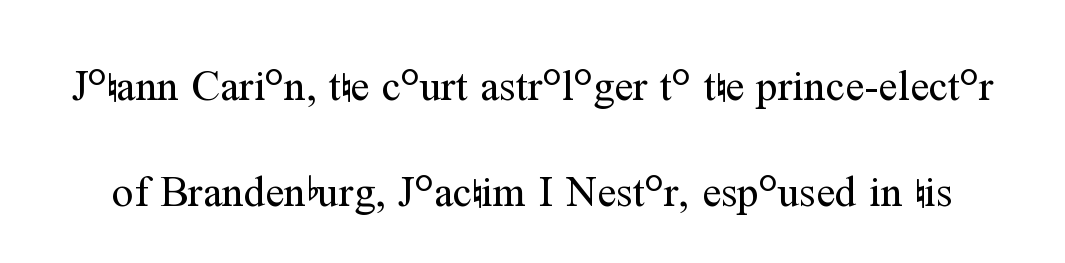
Q: Is the text bold? A: No.
Q: Is the text italic (slanted)? A: No, it is upright.
Q: Is the typeface a serif or a sans-serif typeface? A: Serif.
Q: Is the text underlined? A: No.
Q: Is the spacing between letters normal or unusually wide? A: Normal.
Q: Is the spacing between lines tight, normal or loose? A: Loose.
Q: Width (condensed, normal, or wide)? A: Normal.
Q: Stroke contrast? A: Medium.
Q: x-height? A: Medium.
Q: Monospaced? A: No.
